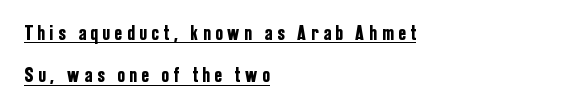
{"italic": "no", "underline": "yes", "align": "left", "line_spacing": "loose", "line_spacing_ratio": 2.02, "letter_spacing": "wide", "letter_spacing_em": 0.25, "glyph_px": 21}
